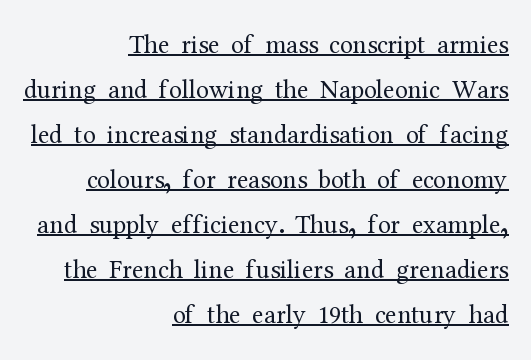
The image shows 26 px text type, upright; set right-aligned, line spacing 1.73x, normal letter spacing, underlined.
